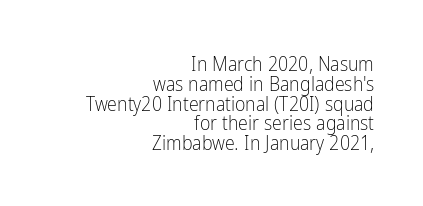
{"italic": "no", "bold": "no", "underline": "no", "align": "right", "line_spacing": "tight", "line_spacing_ratio": 0.99, "letter_spacing": "normal", "letter_spacing_em": 0.0, "glyph_px": 20}
